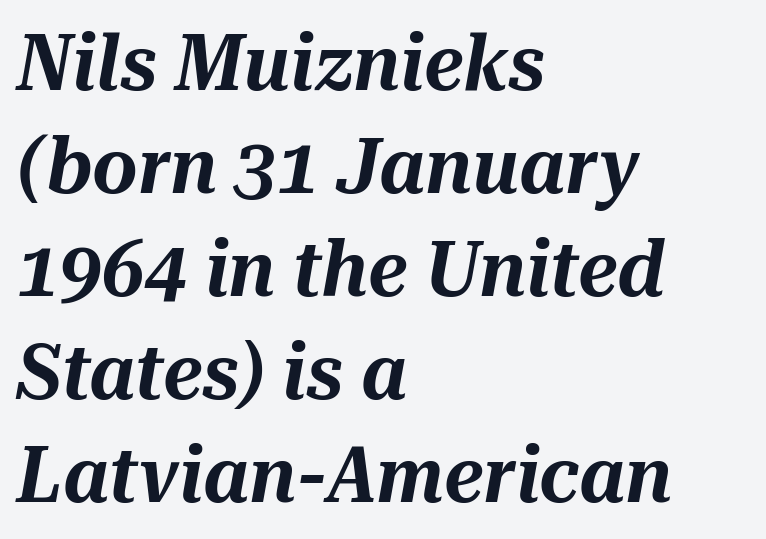
These lines sit exactly where default settings would place them. The specimen reads as italic at a glance. Do the characters align in a grid? No, the font is proportional. Descenders are the only things crossing below the line. All the whitespace from short lines collects on the right.
